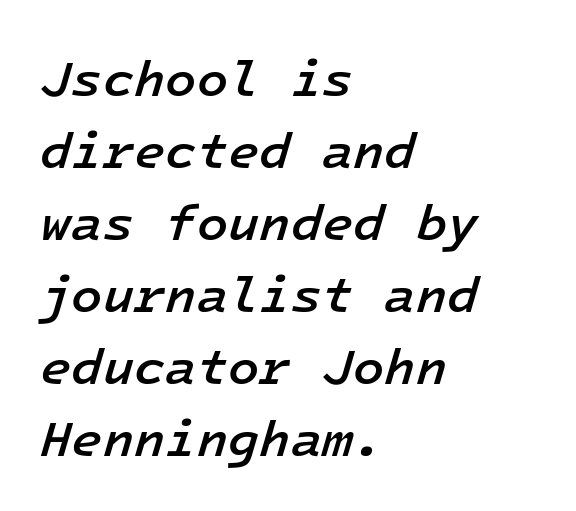
Typesetter's note: demi weight, one step under bold. Compared with typical paragraphs, the rows here are spaced about the same. This is oblique type, the kind used for emphasis or titles. The foot of each line stays bare and open.
